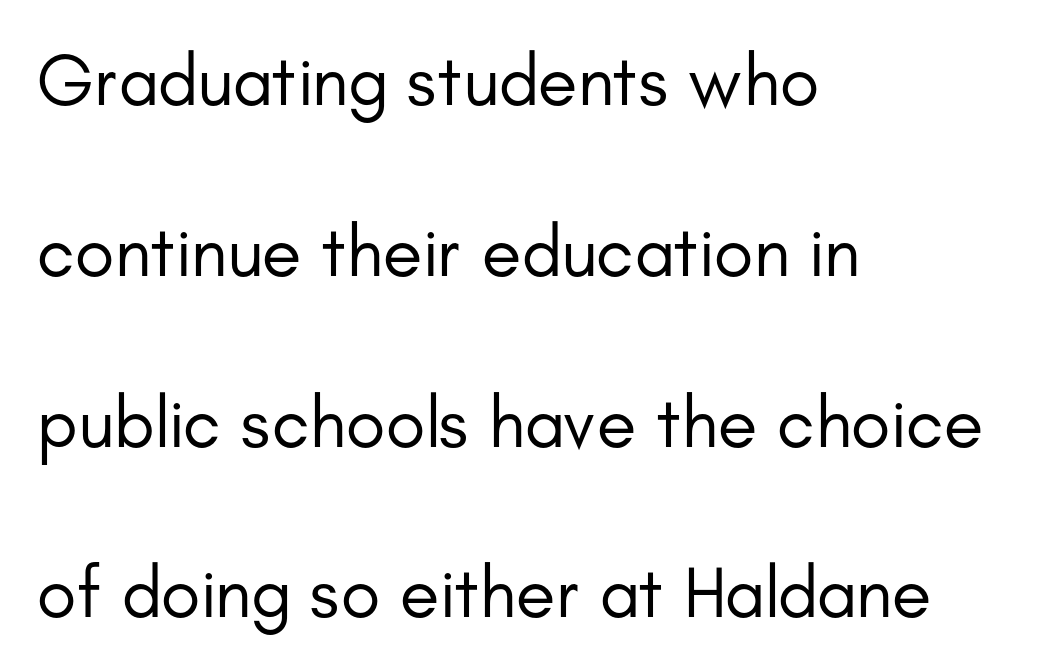
{"serif": "no", "italic": "no", "bold": "no", "weight": "regular", "width": "normal", "stroke_contrast": "low", "x_height": "small", "monospaced": "no", "underline": "no", "align": "left", "line_spacing": "loose", "line_spacing_ratio": 2.34, "letter_spacing": "normal", "letter_spacing_em": 0.0, "glyph_px": 73}
